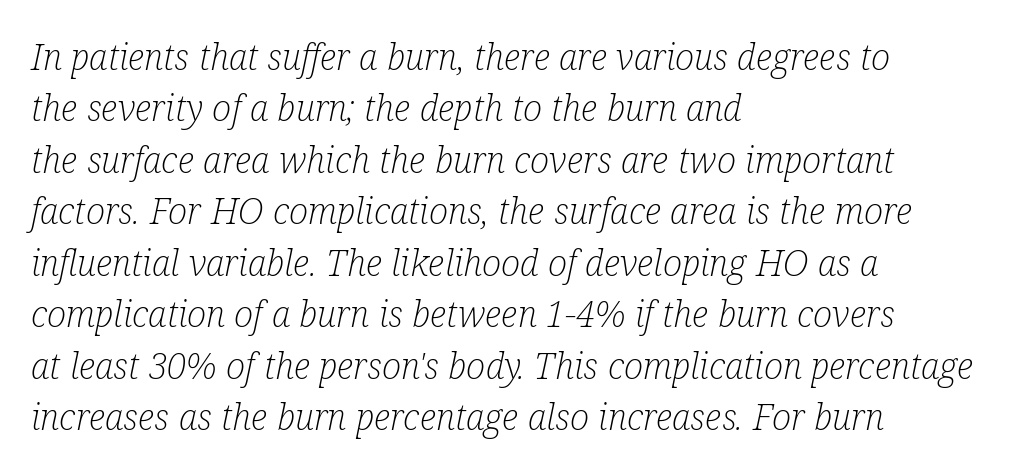
Q: Is the text bold? A: No.
Q: Is the text italic (slanted)? A: Yes, it leans right by about 12 degrees.
Q: Is the typeface a serif or a sans-serif typeface? A: Serif.
Q: Is the text underlined? A: No.
Q: How is the paragraph aligned? A: Left-aligned.
Q: Is the spacing between letters normal or unusually wide? A: Normal.
Q: Is the spacing between lines tight, normal or loose? A: Normal.
Q: Width (condensed, normal, or wide)? A: Condensed.
Q: Stroke contrast? A: Low.
Q: x-height? A: Medium.
Q: Monospaced? A: No.
